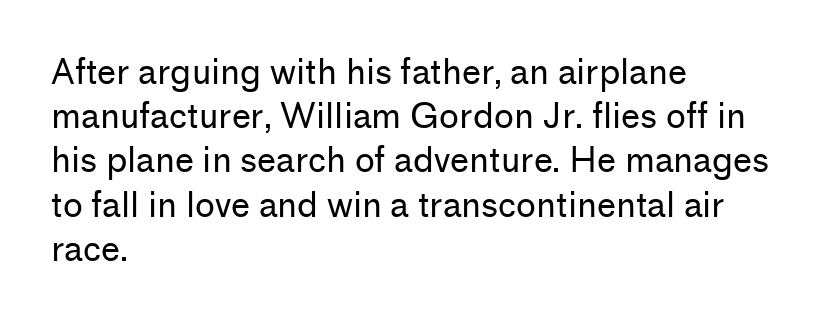
{"serif": "no", "italic": "no", "bold": "no", "weight": "regular", "width": "normal", "stroke_contrast": "low", "x_height": "medium", "monospaced": "no", "underline": "no", "align": "left", "line_spacing": "normal", "line_spacing_ratio": 1.3, "letter_spacing": "normal", "letter_spacing_em": 0.0, "glyph_px": 34}
